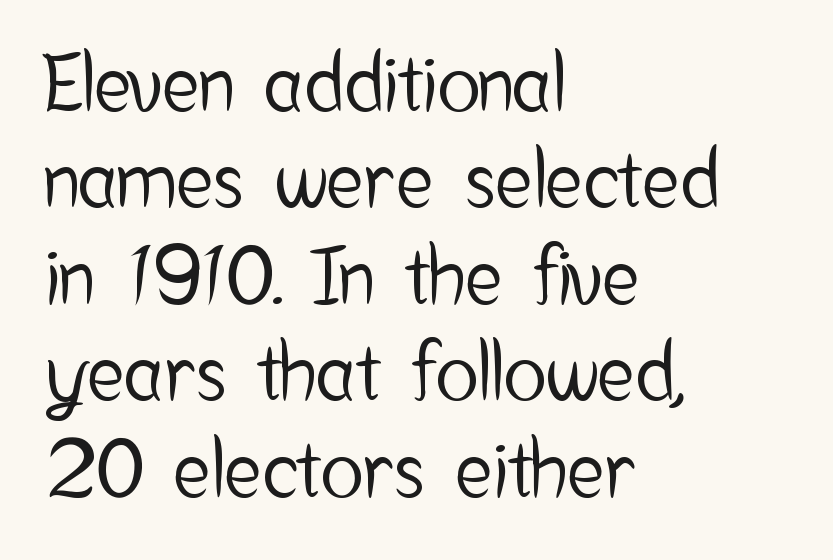
Visually the block forms a straight wall on the left and a jagged coastline on the right. The lettering stays uniformly vertical, giving the passage a roman look. Varying glyph widths throughout — classic text-font behaviour. This rendering employs a face without finishing strokes, i.e., a sans-serif. No word sits above an underline. Nobody touched the tracking dial on this one.
